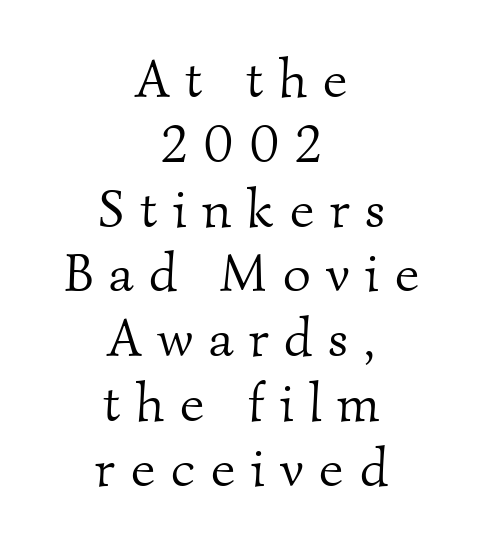
Weight: regular or lighter. Check under the words: just untouched page. Display-style spreading of the glyphs; the letterfit is very open. The letters carry serifs — small finishing strokes at the ends of their stems. Spacing verdict: proportional, widths tailored to each character.
